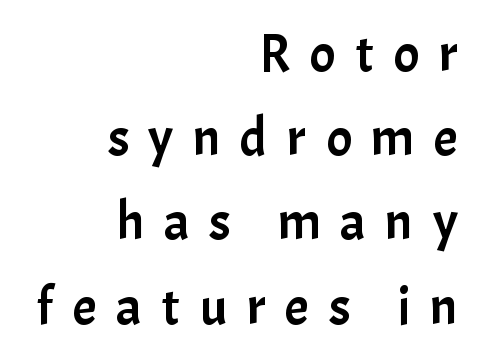
{"serif": "no", "italic": "no", "width": "normal", "stroke_contrast": "low", "x_height": "medium", "monospaced": "no", "underline": "no", "align": "right", "line_spacing": "normal", "line_spacing_ratio": 1.56, "letter_spacing": "wide", "letter_spacing_em": 0.36, "glyph_px": 54}
